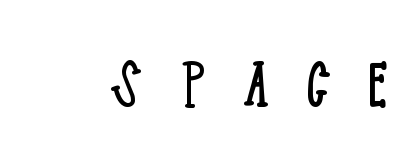
{"serif": "yes", "italic": "no", "bold": "no", "weight": "light", "width": "condensed", "stroke_contrast": "low", "x_height": "large", "monospaced": "no", "underline": "no", "letter_spacing": "wide", "letter_spacing_em": 0.5, "glyph_px": 77}
